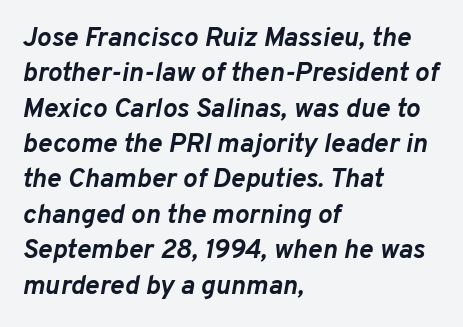
Q: Is the text bold? A: Yes.
Q: Is the text italic (slanted)? A: Yes, it leans right by about 10 degrees.
Q: Is the text underlined? A: No.
Q: How is the paragraph aligned? A: Left-aligned.
Q: Is the spacing between letters normal or unusually wide? A: Normal.
Q: Is the spacing between lines tight, normal or loose? A: Normal.
